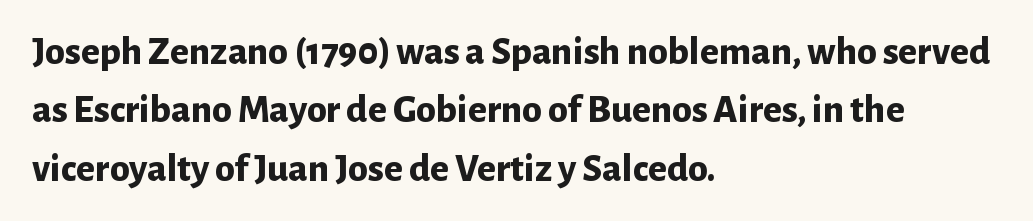
{"serif": "no", "italic": "no", "bold": "yes", "weight": "bold", "width": "normal", "stroke_contrast": "low", "x_height": "medium", "monospaced": "no", "underline": "no", "align": "left", "line_spacing": "normal", "line_spacing_ratio": 1.46, "letter_spacing": "normal", "letter_spacing_em": 0.0, "glyph_px": 40}
